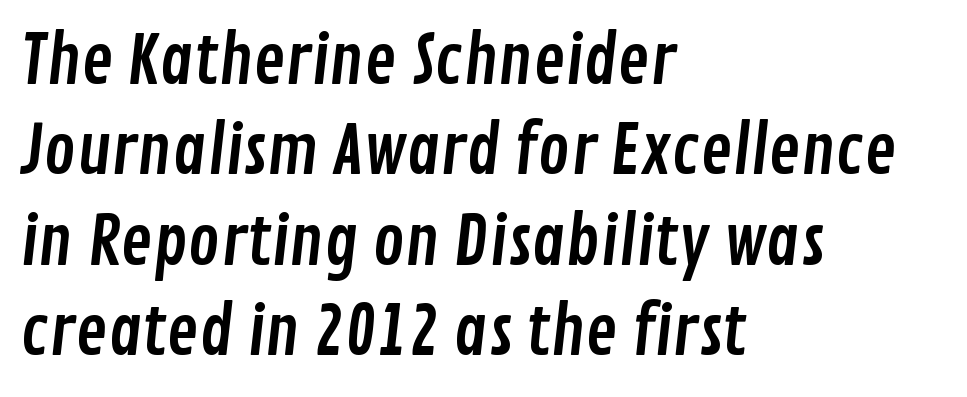
{"serif": "no", "width": "condensed", "stroke_contrast": "low", "x_height": "medium", "monospaced": "no", "underline": "no", "align": "left", "line_spacing": "normal", "line_spacing_ratio": 1.35, "letter_spacing": "normal", "letter_spacing_em": 0.0, "glyph_px": 67}
